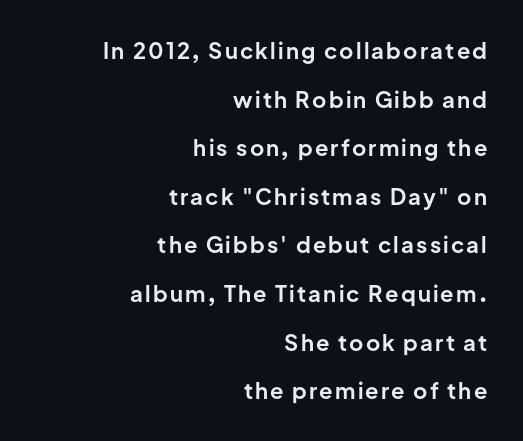
Q: Is the text bold? A: Yes.
Q: Is the text italic (slanted)? A: No, it is upright.
Q: Is the text underlined? A: No.
Q: How is the paragraph aligned? A: Right-aligned.
Q: Is the spacing between lines tight, normal or loose? A: Loose.
